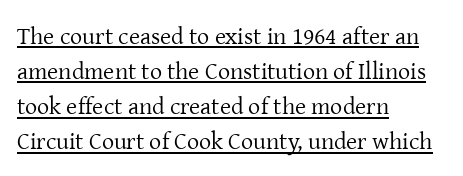
The image shows 24 px text type, upright; set left-aligned, normal line spacing (1.46x), normal letter spacing, underlined.
